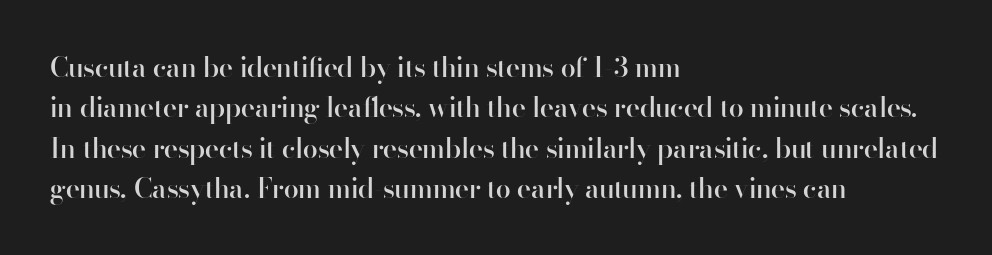
Q: Is the text bold? A: Semi-bold.
Q: Is the text italic (slanted)? A: No, it is upright.
Q: Is the text underlined? A: No.
Q: How is the paragraph aligned? A: Left-aligned.
Q: Is the spacing between letters normal or unusually wide? A: Normal.
Q: Is the spacing between lines tight, normal or loose? A: Normal.
